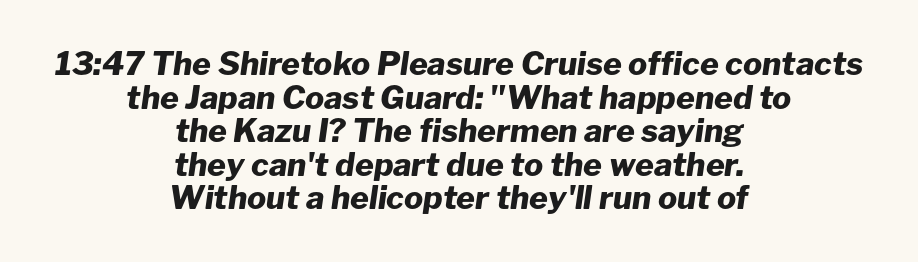
{"italic": "yes", "lean": "right", "slant_degrees": 8, "bold": "yes", "weight": "heavy", "width": "normal", "stroke_contrast": "low", "x_height": "medium", "monospaced": "no", "underline": "no", "align": "center", "line_spacing": "tight", "line_spacing_ratio": 1.05, "letter_spacing": "normal", "letter_spacing_em": 0.0, "glyph_px": 32}
